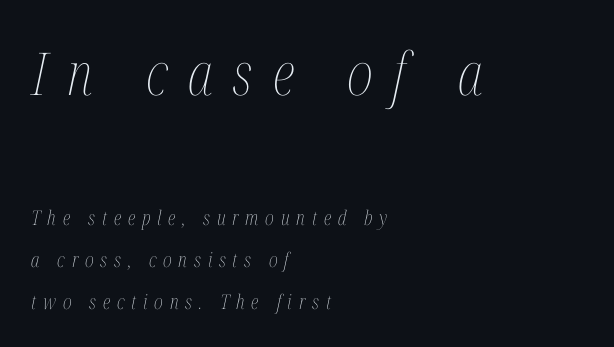
{"italic": "yes", "lean": "right", "slant_degrees": 12, "bold": "no", "weight": "thin", "width": "condensed", "stroke_contrast": "medium", "x_height": "medium", "monospaced": "no", "underline": "no", "align": "left", "line_spacing": "loose", "line_spacing_ratio": 2.11, "letter_spacing": "wide", "letter_spacing_em": 0.34, "larger_block": "first", "size_ratio": 2.95, "glyph_px": 59}
